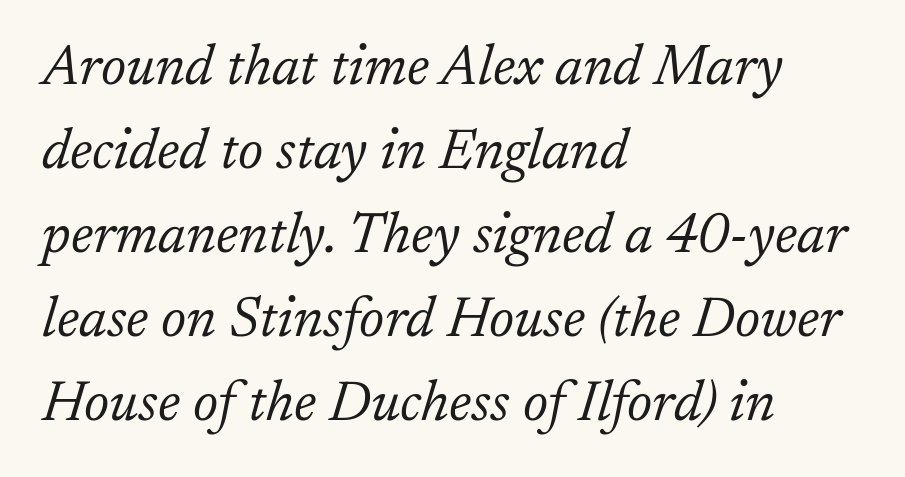
The image shows 56 px light serif type, italic (leaning right); set left-aligned, normal line spacing (1.5x), normal letter spacing, not underlined; low stroke contrast and a medium x-height.
